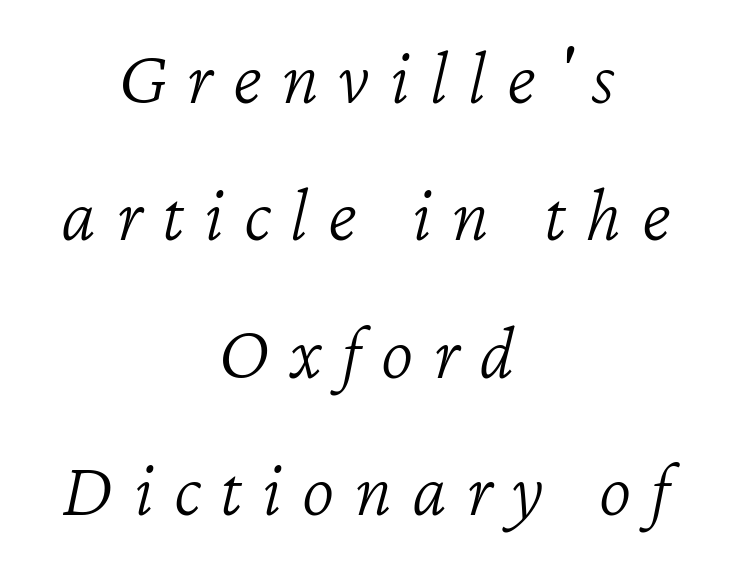
The image shows 78 px light type, italic (leaning right); set centered, line spacing 1.76x, unusually wide letter spacing (+0.26 em), not underlined; low stroke contrast and a medium x-height.
